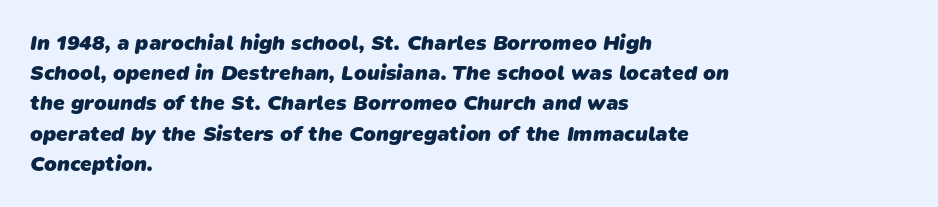
The image shows 21 px bold type; set left-aligned, normal line spacing (1.44x), normal letter spacing, not underlined.
